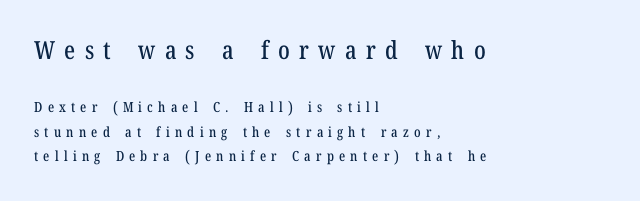
Q: Is the text italic (slanted)? A: No, it is upright.
Q: Is the text underlined? A: No.
Q: How is the paragraph aligned? A: Left-aligned.
Q: Is the spacing between letters normal or unusually wide? A: Unusually wide.
Q: Which block of text is set in a larger size, the first (top) or the second (bottom)? A: The first (top) one.
